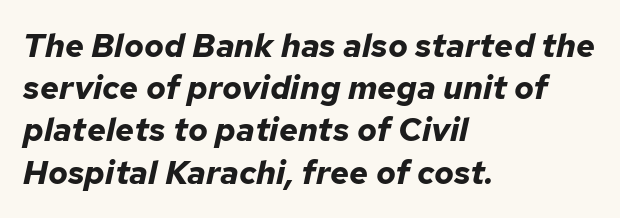
The string is rendered with underlining switched off. The passage shown has conventional tracking throughout. The lettering tilts uniformly, giving the passage an italic look. These lines are set flush left with a ragged right edge. Successive baselines arrive at the customary interval.
